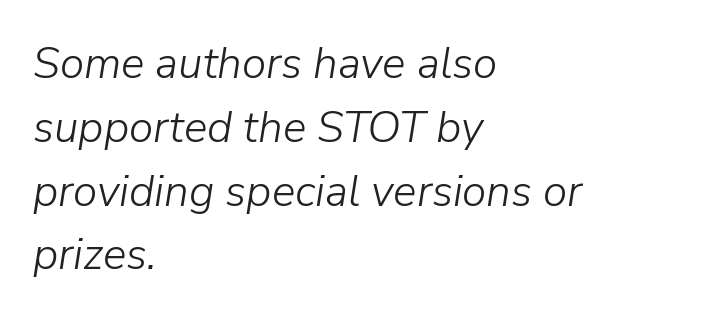
{"italic": "yes", "lean": "right", "slant_degrees": 9, "bold": "no", "weight": "light", "width": "normal", "stroke_contrast": "low", "x_height": "medium", "monospaced": "no", "underline": "no", "align": "left", "line_spacing": "normal", "line_spacing_ratio": 1.45, "letter_spacing": "normal", "letter_spacing_em": 0.0, "glyph_px": 44}
